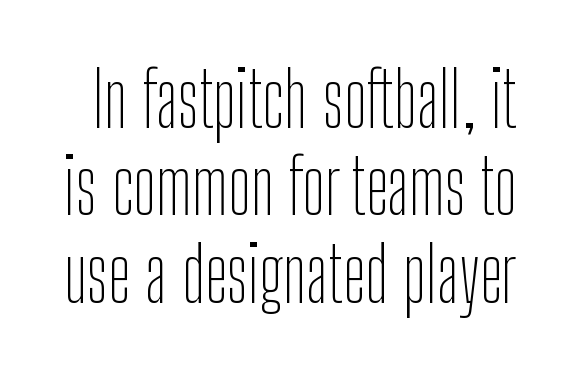
Q: Is the text bold? A: No.
Q: Is the text italic (slanted)? A: No, it is upright.
Q: Is the typeface a serif or a sans-serif typeface? A: Sans-serif.
Q: Is the text underlined? A: No.
Q: Is the spacing between letters normal or unusually wide? A: Normal.
Q: Is the spacing between lines tight, normal or loose? A: Tight.
Q: Width (condensed, normal, or wide)? A: Condensed.
Q: Stroke contrast? A: Low.
Q: x-height? A: Medium.
Q: Monospaced? A: No.
